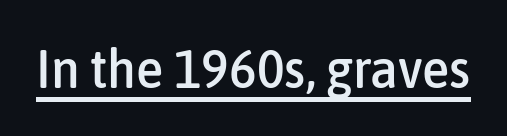
Q: Is the text italic (slanted)? A: No, it is upright.
Q: Is the typeface a serif or a sans-serif typeface? A: Sans-serif.
Q: Is the text underlined? A: Yes.
Q: Is the spacing between letters normal or unusually wide? A: Normal.
Q: Width (condensed, normal, or wide)? A: Condensed.
Q: Stroke contrast? A: Low.
Q: x-height? A: Medium.
Q: Monospaced? A: No.
